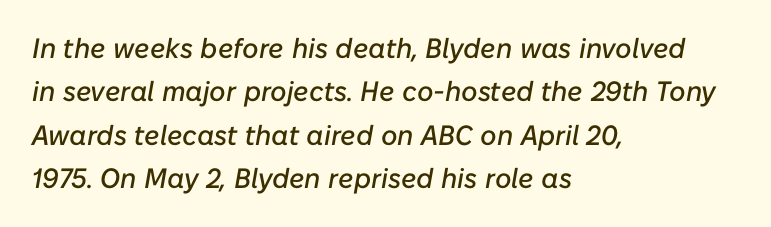
Q: Is the text italic (slanted)? A: Yes, it leans right by about 10 degrees.
Q: Is the text underlined? A: No.
Q: How is the paragraph aligned? A: Left-aligned.
Q: Is the spacing between letters normal or unusually wide? A: Normal.
Q: Is the spacing between lines tight, normal or loose? A: Normal.
Q: Width (condensed, normal, or wide)? A: Normal.
Q: Stroke contrast? A: Low.
Q: x-height? A: Medium.
Q: Monospaced? A: No.
